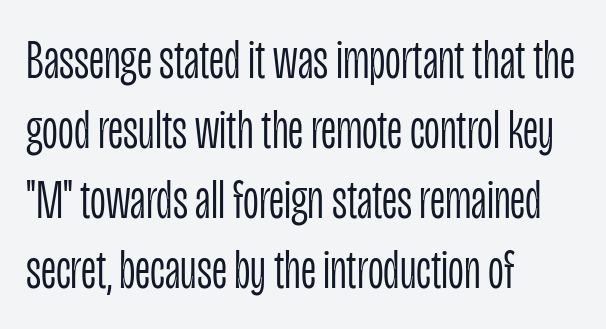
{"serif": "no", "italic": "no", "bold": "no", "weight": "light", "width": "condensed", "stroke_contrast": "low", "x_height": "large", "monospaced": "no", "underline": "no", "align": "left", "line_spacing": "normal", "line_spacing_ratio": 1.27, "letter_spacing": "normal", "letter_spacing_em": 0.0, "glyph_px": 55}
